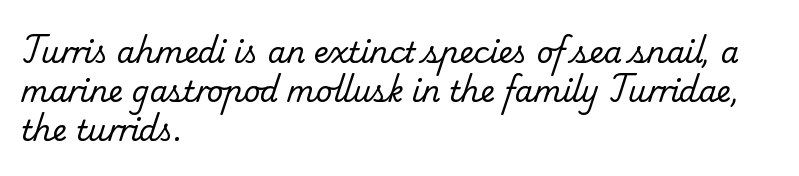
Think of a printed novel: that variable character pitch is what you see here. The typeface has the unassuming heft of standard copy or less. Notice how the passage keeps a crisp vertical edge on the left only. Spacing between characters is what you'd get straight out of the box.
